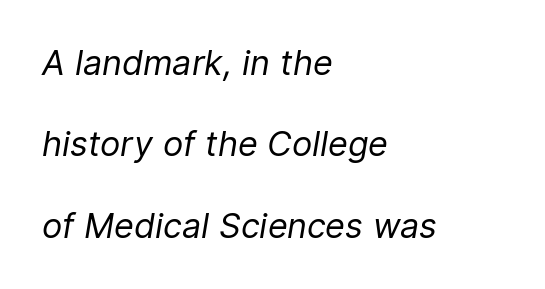
{"italic": "yes", "lean": "right", "slant_degrees": 9, "bold": "no", "weight": "regular", "width": "normal", "stroke_contrast": "low", "x_height": "medium", "monospaced": "no", "underline": "no", "align": "left", "line_spacing": "loose", "line_spacing_ratio": 2.39, "letter_spacing": "normal", "letter_spacing_em": 0.0, "glyph_px": 34}
